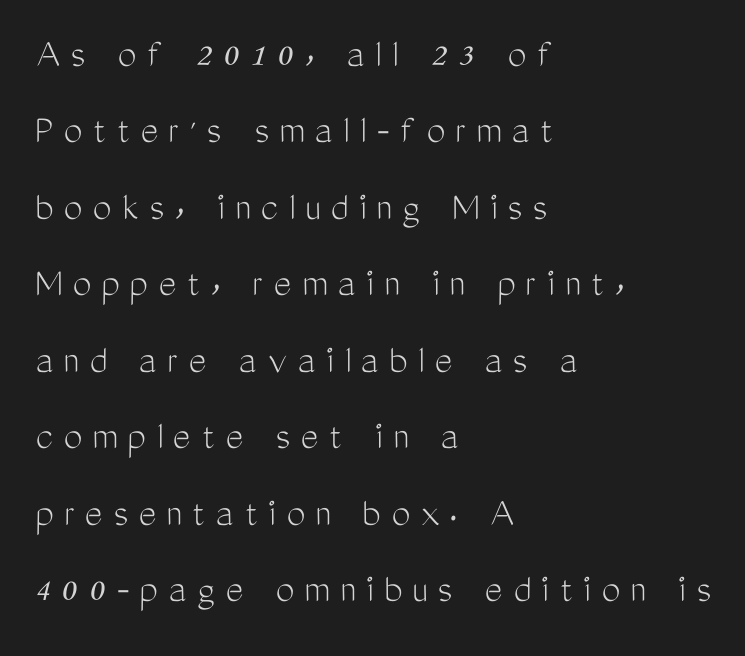
The image shows 42 px light, condensed sans-serif type, upright; set left-aligned, line spacing 1.82x, unusually wide letter spacing (+0.25 em), not underlined; medium stroke contrast and a medium x-height.
